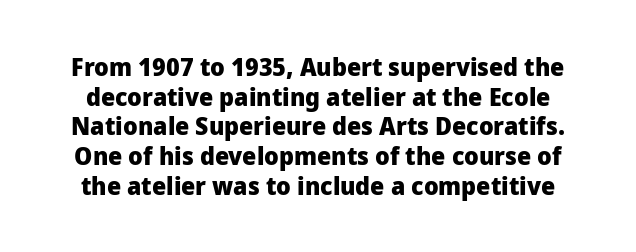
Quick note: not italic, upright. Plain, unruled lines of type. Observe the ordinary spacing: letters are neighbours, not strangers. You'd pick this weight for a headline — it's a proper bold.
